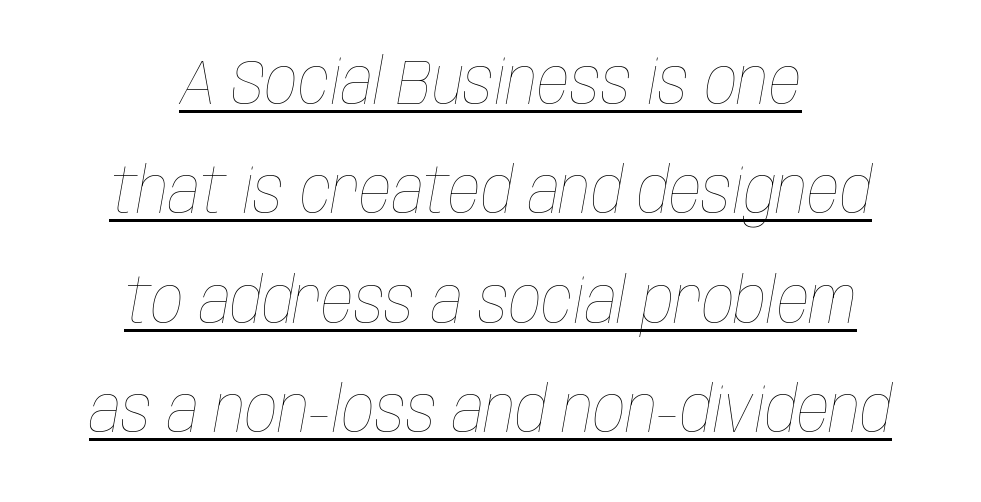
Nothing unusual about the tracking: characters are spaced as the font intends. Spacing verdict: proportional, widths tailored to each character. The whitespace from short lines is split evenly between both sides. The rendering applies a slant to the glyphs.
